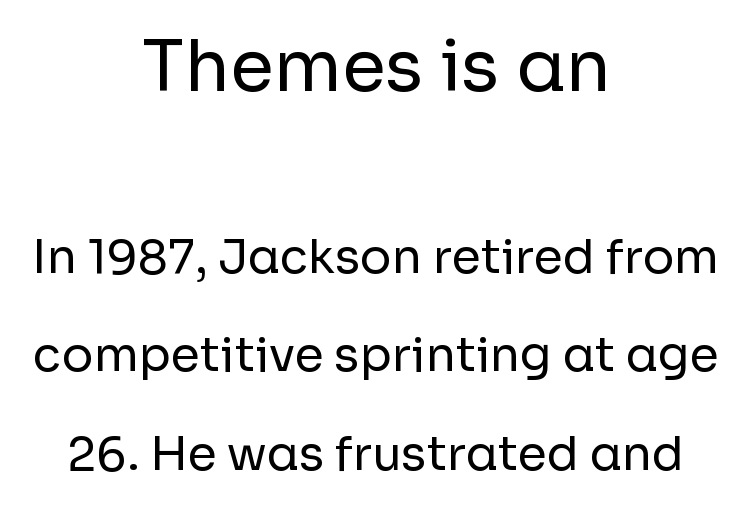
Q: Is the text bold? A: No.
Q: Is the text italic (slanted)? A: No, it is upright.
Q: Is the typeface a serif or a sans-serif typeface? A: Sans-serif.
Q: Is the text underlined? A: No.
Q: How is the paragraph aligned? A: Centered.
Q: Is the spacing between letters normal or unusually wide? A: Normal.
Q: Is the spacing between lines tight, normal or loose? A: Loose.
Q: Which block of text is set in a larger size, the first (top) or the second (bottom)? A: The first (top) one.
Q: Width (condensed, normal, or wide)? A: Normal.
Q: Stroke contrast? A: Low.
Q: x-height? A: Medium.
Q: Monospaced? A: No.
